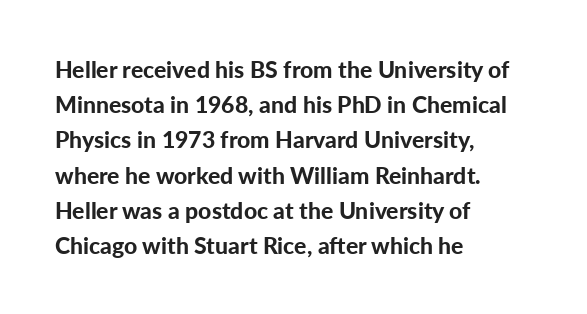
Each new line begins a customary step beneath the previous one. This rendering leaves character spacing at its baseline value. The lettering stays uniformly vertical, giving the passage a roman look. This rendering features lettering with no underline. A student would call this left alignment; a typographer would say flush left, rag right. Is the type bold? Yes — the strokes are clearly thick and heavy.
